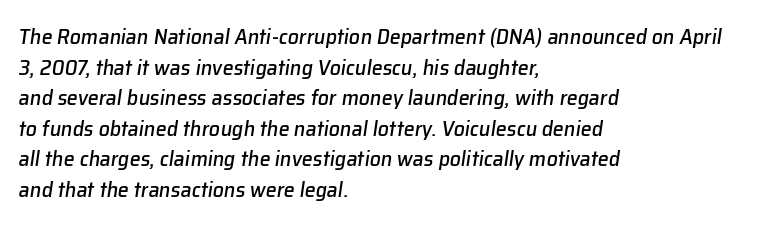
Q: Is the text italic (slanted)? A: Yes, it leans right by about 8 degrees.
Q: Is the text underlined? A: No.
Q: How is the paragraph aligned? A: Left-aligned.
Q: Is the spacing between letters normal or unusually wide? A: Normal.
Q: Is the spacing between lines tight, normal or loose? A: Normal.
